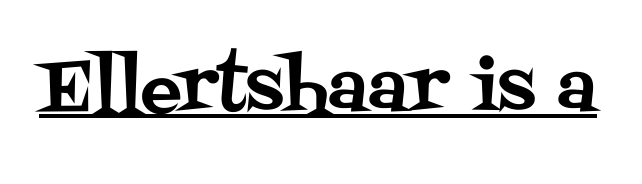
The image shows 69 px serif type, upright; set normal letter spacing, underlined; medium stroke contrast and a large x-height.
